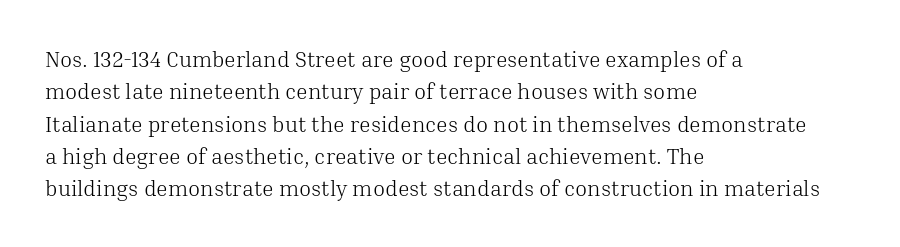
Q: Is the text bold? A: No.
Q: Is the text italic (slanted)? A: No, it is upright.
Q: Is the text underlined? A: No.
Q: How is the paragraph aligned? A: Left-aligned.
Q: Is the spacing between letters normal or unusually wide? A: Normal.
Q: Is the spacing between lines tight, normal or loose? A: Normal.
